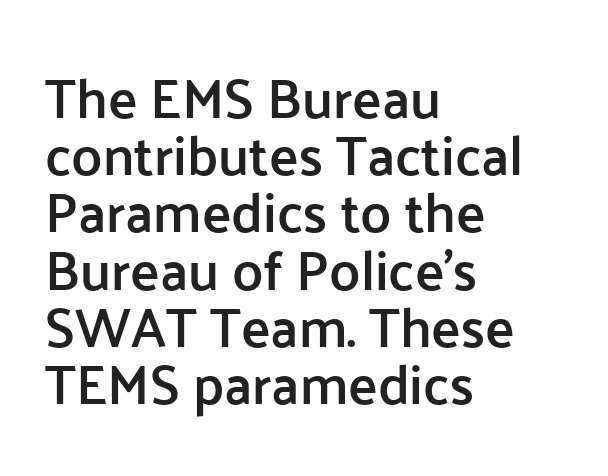
Q: Is the text bold? A: Semi-bold.
Q: Is the text italic (slanted)? A: No, it is upright.
Q: Is the typeface a serif or a sans-serif typeface? A: Sans-serif.
Q: Is the text underlined? A: No.
Q: How is the paragraph aligned? A: Left-aligned.
Q: Is the spacing between letters normal or unusually wide? A: Normal.
Q: Is the spacing between lines tight, normal or loose? A: Tight.
Q: Width (condensed, normal, or wide)? A: Normal.
Q: Stroke contrast? A: Low.
Q: x-height? A: Medium.
Q: Monospaced? A: No.
